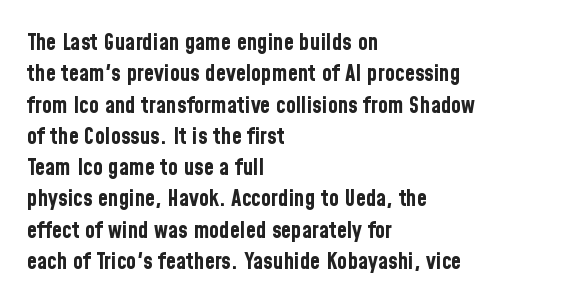
Q: Is the text bold? A: Yes.
Q: Is the text italic (slanted)? A: No, it is upright.
Q: Is the text underlined? A: No.
Q: How is the paragraph aligned? A: Left-aligned.
Q: Is the spacing between letters normal or unusually wide? A: Normal.
Q: Is the spacing between lines tight, normal or loose? A: Normal.
